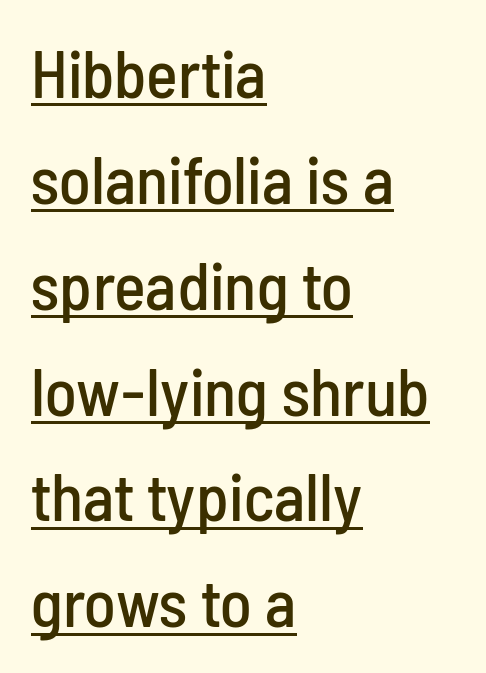
The image shows 67 px condensed sans-serif type, upright; set left-aligned, normal line spacing (1.58x), normal letter spacing, underlined; low stroke contrast and a medium x-height.
